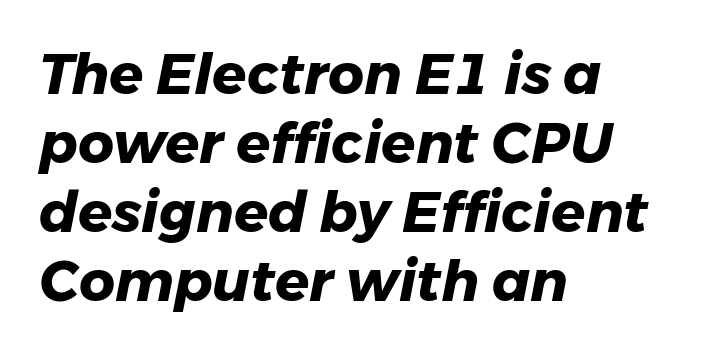
The image shows 56 px heavy type, italic (leaning right); set left-aligned, line spacing 1.23x, normal letter spacing, not underlined; low stroke contrast and a medium x-height.
